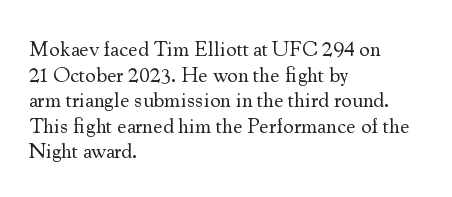
Does extra space separate the letters? No, they use regular spacing. The passage is arranged the way most books set body copy — flush left. The area under the type is left untouched. The face looks like a standard text weight, possibly lighter. Notice how the stems are strictly vertical — no italics here.
